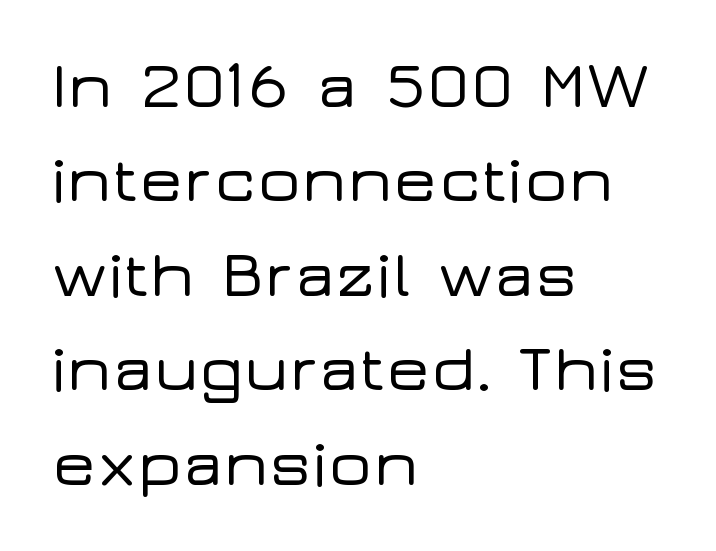
{"serif": "no", "italic": "no", "width": "wide", "stroke_contrast": "low", "x_height": "medium", "monospaced": "no", "underline": "no", "align": "left", "line_spacing": "normal", "line_spacing_ratio": 1.43, "letter_spacing": "normal", "letter_spacing_em": 0.0, "glyph_px": 66}
